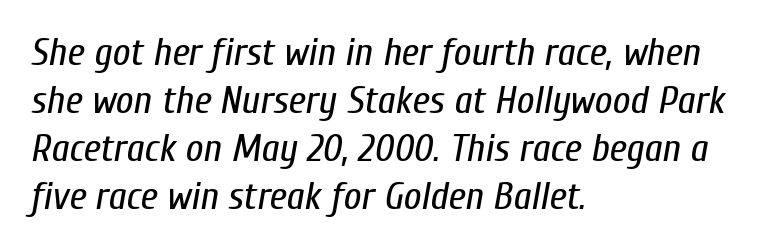
The image shows 39 px regular-weight, condensed type, italic (leaning right); set left-aligned, line spacing 1.23x, normal letter spacing, not underlined; low stroke contrast and a medium x-height.
